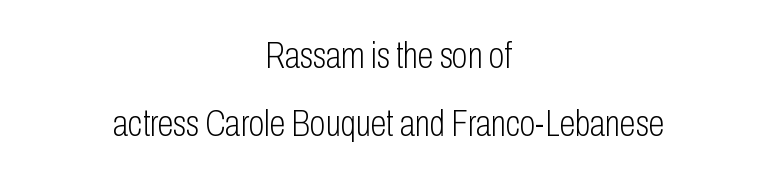
Vertical strokes here are truly vertical. Descenders hang freely into open space. The strokes carry an ordinary text weight at most. Successive baselines arrive slowly, with a big drop between each. No feet cap the strokes, marking this as sans-serif type.
